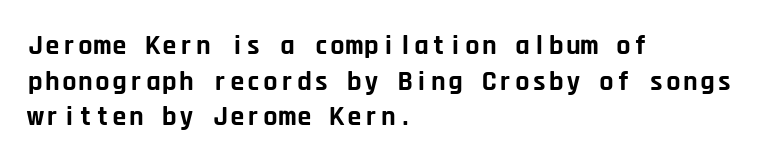
The rendering uses typewriter-style spacing with identical character cells. Strokes here are thick enough to call this a true bold. A classic flush-left, rag-right setting is used for this passage. Upright lettering throughout. Descender tails drop into unmarked territory. The horizontal fit of the characters is conventional and even.
